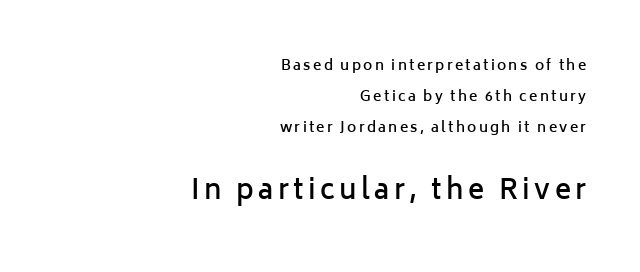
The image shows 27 px text type, upright; set right-aligned, loose line spacing (2.23x), not underlined; the second (bottom) block is 1.93x larger.
